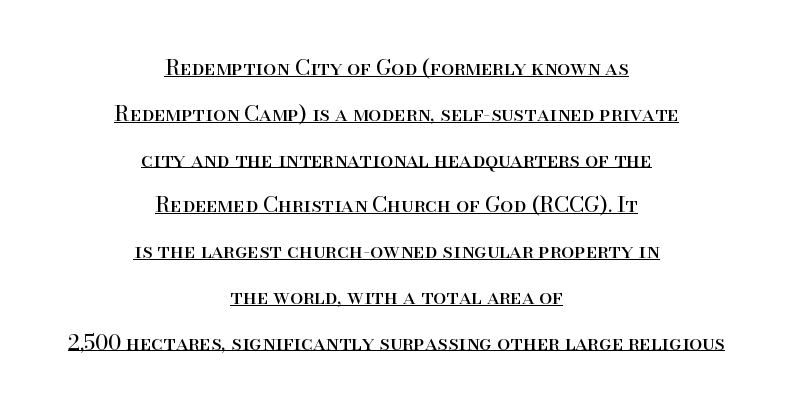
{"italic": "no", "bold": "no", "underline": "yes", "align": "center", "line_spacing": "loose", "line_spacing_ratio": 2.18, "letter_spacing": "normal", "letter_spacing_em": 0.0, "glyph_px": 21}
